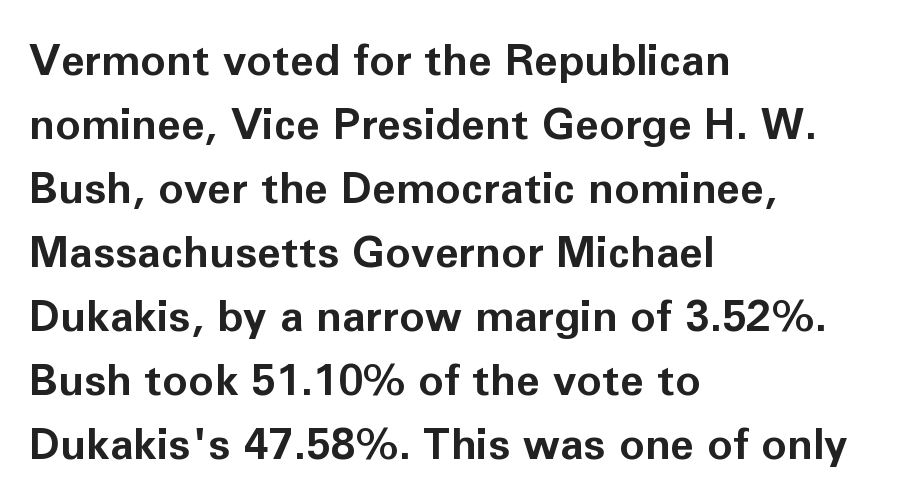
Q: Is the text bold? A: Yes.
Q: Is the text italic (slanted)? A: No, it is upright.
Q: Is the typeface a serif or a sans-serif typeface? A: Sans-serif.
Q: Is the text underlined? A: No.
Q: How is the paragraph aligned? A: Left-aligned.
Q: Is the spacing between letters normal or unusually wide? A: Normal.
Q: Is the spacing between lines tight, normal or loose? A: Normal.
Q: Width (condensed, normal, or wide)? A: Normal.
Q: Stroke contrast? A: Low.
Q: x-height? A: Medium.
Q: Monospaced? A: No.
